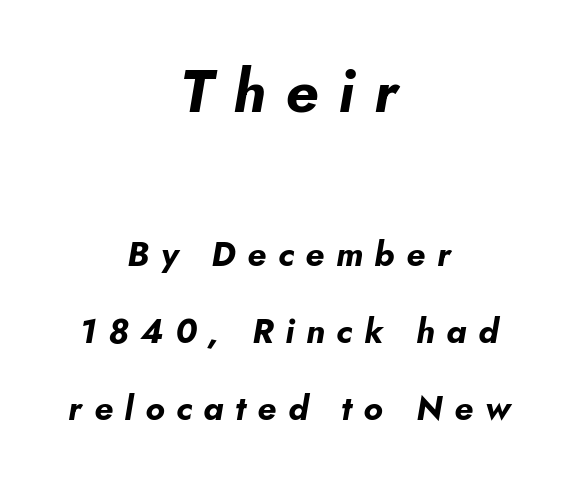
Q: Is the text bold? A: Yes.
Q: Is the text italic (slanted)? A: Yes, it leans right by about 5 degrees.
Q: Is the text underlined? A: No.
Q: How is the paragraph aligned? A: Centered.
Q: Is the spacing between letters normal or unusually wide? A: Unusually wide.
Q: Is the spacing between lines tight, normal or loose? A: Loose.
Q: Which block of text is set in a larger size, the first (top) or the second (bottom)? A: The first (top) one.
Q: Width (condensed, normal, or wide)? A: Normal.
Q: Stroke contrast? A: Low.
Q: x-height? A: Small.
Q: Monospaced? A: No.
